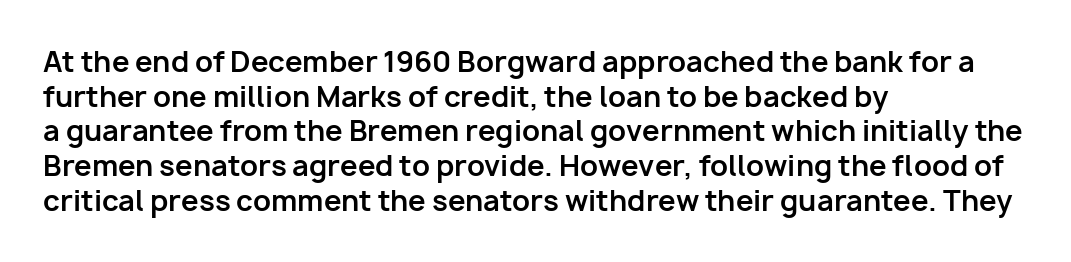
Spacing verdict: proportional, widths tailored to each character. The face used here has the dense, thick strokes of a bold. Posture: upright roman. Type without underlining. Students, note that the glyphs here touch the page at normal intervals. The text was rendered using a sans face with plain stroke endings.
